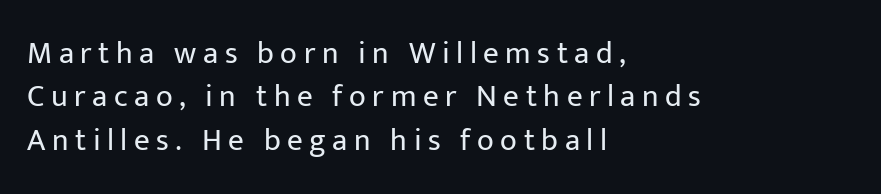
The image shows 31 px regular-weight sans-serif type, upright; set left-aligned, normal line spacing (1.4x), unusually wide letter spacing (+0.21 em), not underlined; low stroke contrast and a medium x-height.
